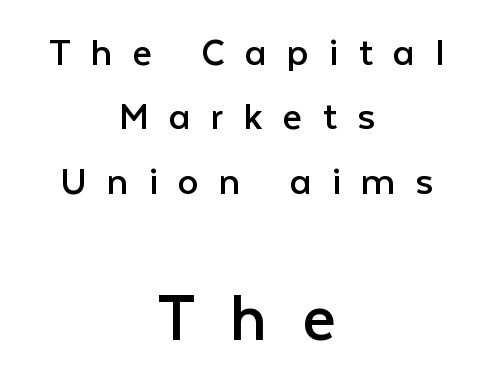
Q: Is the text bold? A: No.
Q: Is the text italic (slanted)? A: No, it is upright.
Q: Is the typeface a serif or a sans-serif typeface? A: Sans-serif.
Q: Is the text underlined? A: No.
Q: How is the paragraph aligned? A: Centered.
Q: Is the spacing between letters normal or unusually wide? A: Unusually wide.
Q: Is the spacing between lines tight, normal or loose? A: Normal.
Q: Which block of text is set in a larger size, the first (top) or the second (bottom)? A: The second (bottom) one.
Q: Width (condensed, normal, or wide)? A: Normal.
Q: Stroke contrast? A: Low.
Q: x-height? A: Medium.
Q: Monospaced? A: No.
